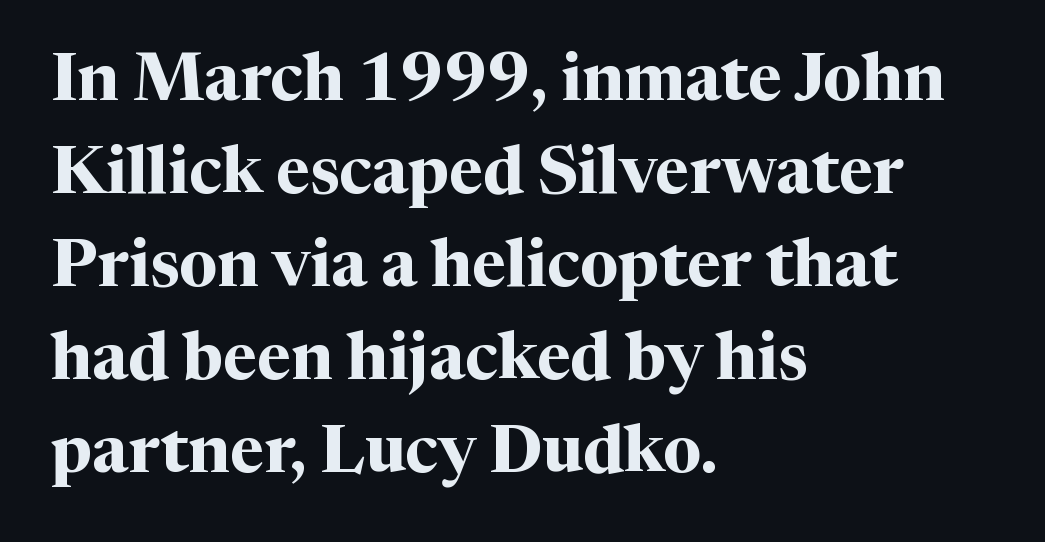
{"serif": "yes", "italic": "no", "bold": "yes", "weight": "bold", "width": "normal", "stroke_contrast": "medium", "x_height": "medium", "monospaced": "no", "underline": "no", "align": "left", "line_spacing": "normal", "line_spacing_ratio": 1.41, "letter_spacing": "normal", "letter_spacing_em": 0.0, "glyph_px": 66}
